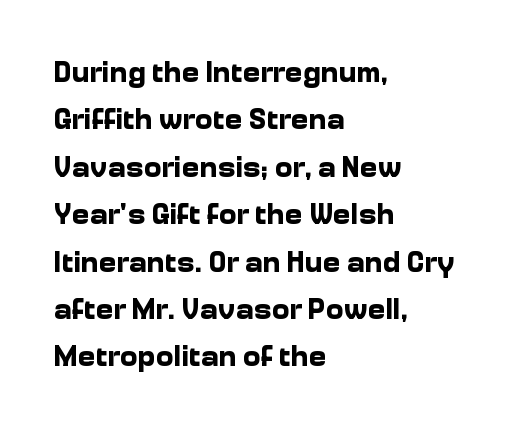
{"serif": "no", "italic": "no", "bold": "yes", "weight": "bold", "width": "normal", "stroke_contrast": "low", "x_height": "medium", "monospaced": "no", "underline": "no", "align": "left", "line_spacing": "normal", "line_spacing_ratio": 1.58, "letter_spacing": "normal", "letter_spacing_em": 0.0, "glyph_px": 30}
